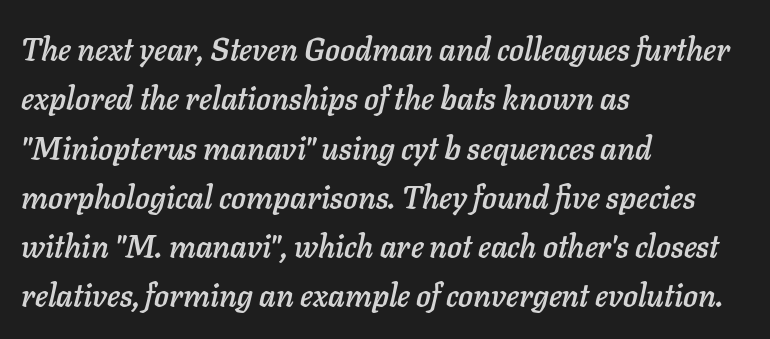
The rag falls on the right side of this text block. Underlining? Definitely not there. This sample uses an oblique cut, with every glyph tilted off the vertical. These lines keep a tight, regular rhythm from letter to letter. Does the leading feel generous? No, just average. You could not count columns in this text — the font is proportionally spaced.
